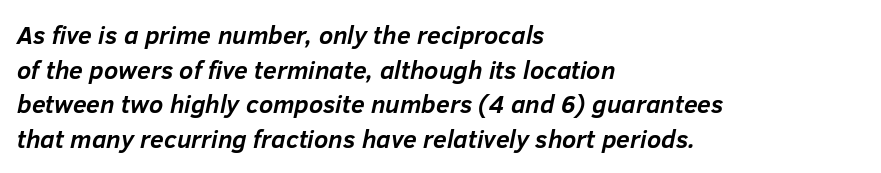
{"italic": "yes", "lean": "right", "slant_degrees": 12, "bold": "yes", "underline": "no", "align": "left", "line_spacing": "normal", "line_spacing_ratio": 1.39, "letter_spacing": "normal", "letter_spacing_em": 0.0, "glyph_px": 25}
